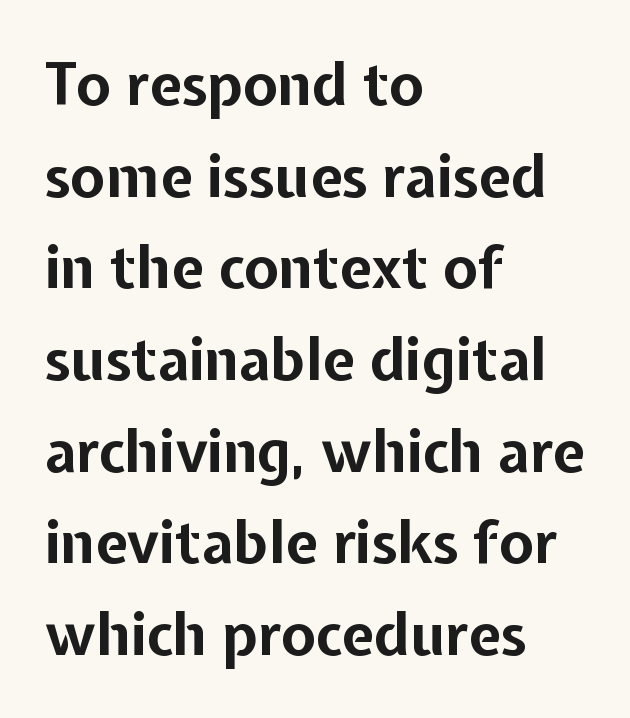
The image shows 58 px bold sans-serif type, upright; set left-aligned, normal line spacing (1.58x), normal letter spacing, not underlined; low stroke contrast and a medium x-height.
